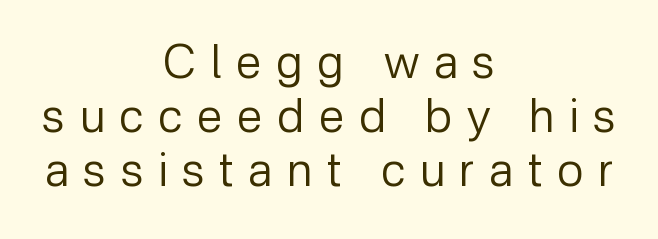
The image shows 46 px regular-weight sans-serif type, upright; set centered, line spacing 1.17x, unusually wide letter spacing (+0.32 em), not underlined; low stroke contrast and a medium x-height.
